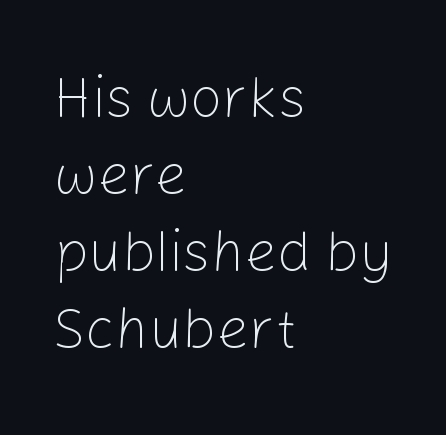
Serifs: no, the terminals of the letterforms are clean. The rendering uses natural spacing where letterforms have individual widths. The passage shown stacks its lines at a standard gap. Rule under the text: the space is simply empty.
